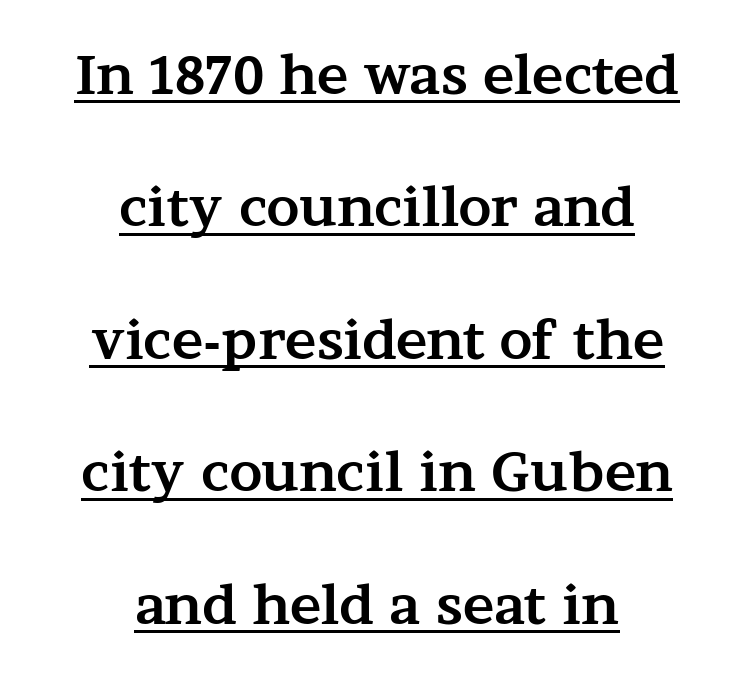
Q: Is the text bold? A: Yes.
Q: Is the text italic (slanted)? A: No, it is upright.
Q: Is the typeface a serif or a sans-serif typeface? A: Serif.
Q: Is the text underlined? A: Yes.
Q: How is the paragraph aligned? A: Centered.
Q: Is the spacing between letters normal or unusually wide? A: Normal.
Q: Is the spacing between lines tight, normal or loose? A: Loose.
Q: Width (condensed, normal, or wide)? A: Wide.
Q: Stroke contrast? A: Medium.
Q: x-height? A: Medium.
Q: Monospaced? A: No.
